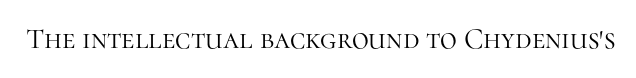
Serif or sans? Serif — the stroke terminals have little feet. Proportional: the letters do not fall into vertical columns. The baseline area is clear. Every character sits straight up, as roman type does. The typeface has the unassuming heft of standard copy or less.
